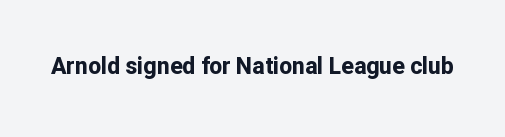
{"italic": "no", "bold": "yes", "underline": "no", "letter_spacing": "normal", "letter_spacing_em": 0.0, "glyph_px": 23}
